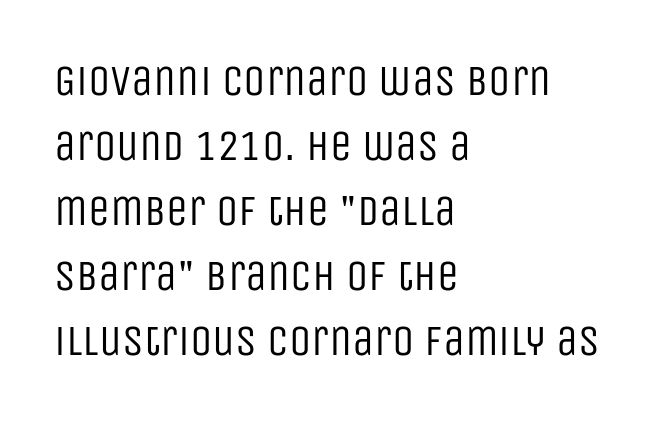
Q: Is the text bold? A: No.
Q: Is the text italic (slanted)? A: No, it is upright.
Q: Is the typeface a serif or a sans-serif typeface? A: Sans-serif.
Q: Is the text underlined? A: No.
Q: How is the paragraph aligned? A: Left-aligned.
Q: Is the spacing between letters normal or unusually wide? A: Normal.
Q: Is the spacing between lines tight, normal or loose? A: Normal.
Q: Width (condensed, normal, or wide)? A: Condensed.
Q: Stroke contrast? A: Low.
Q: x-height? A: Large.
Q: Monospaced? A: No.
